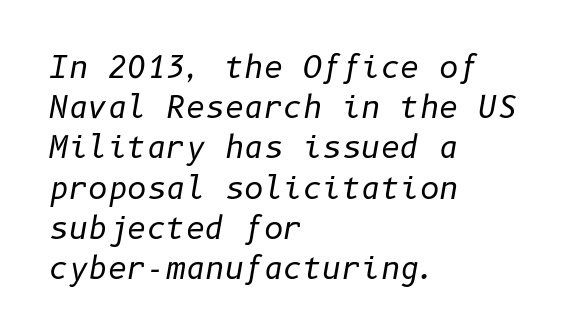
Q: Is the text bold? A: No.
Q: Is the text italic (slanted)? A: Yes, it leans right by about 10 degrees.
Q: Is the text underlined? A: No.
Q: How is the paragraph aligned? A: Left-aligned.
Q: Is the spacing between letters normal or unusually wide? A: Normal.
Q: Is the spacing between lines tight, normal or loose? A: Normal.
Q: Width (condensed, normal, or wide)? A: Normal.
Q: Stroke contrast? A: Low.
Q: x-height? A: Medium.
